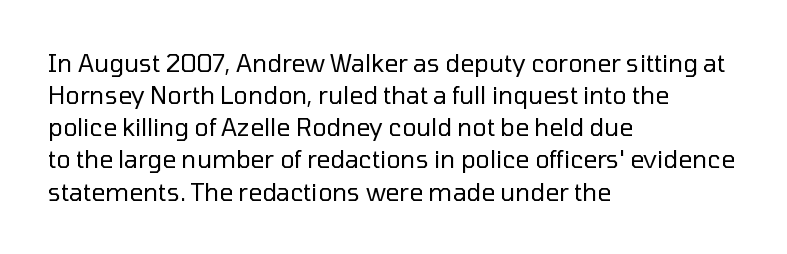
The image shows 24 px text type, upright; set left-aligned, normal line spacing (1.34x), normal letter spacing, not underlined.
